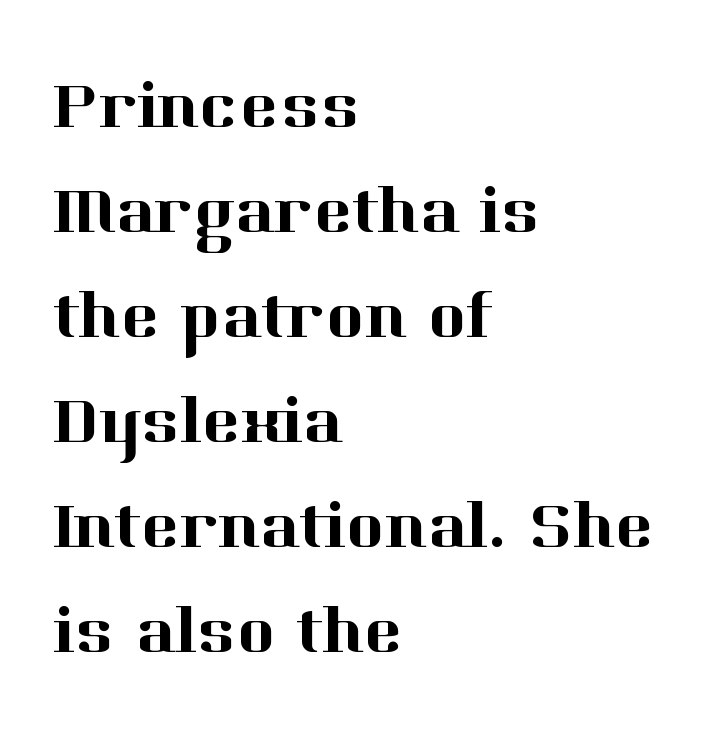
Bare-footed words on every line. The rag falls on the right side of this text block. These lines sit exactly where default settings would place them. Words appear dense and cohesive because spacing is normal.
